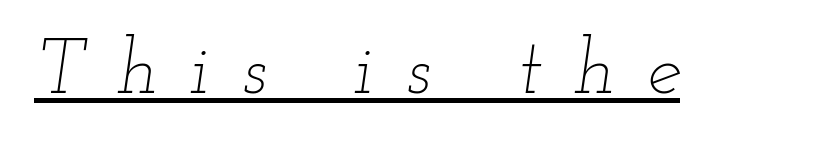
Q: Is the text bold? A: No.
Q: Is the text italic (slanted)? A: Yes, it leans right by about 12 degrees.
Q: Is the text underlined? A: Yes.
Q: Is the spacing between letters normal or unusually wide? A: Unusually wide.
Q: Width (condensed, normal, or wide)? A: Wide.
Q: Stroke contrast? A: Low.
Q: x-height? A: Small.
Q: Monospaced? A: No.
